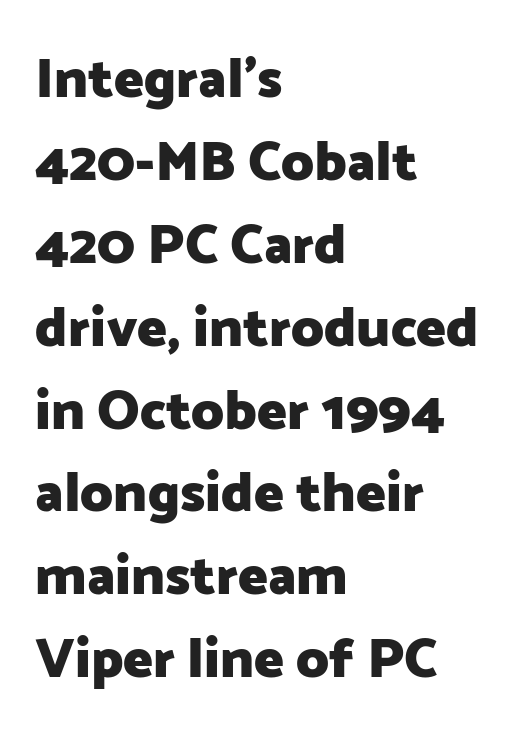
The characters display no serif detailing; their extremities are plain. Leading matches the norm, producing a regular column. The foot of each line stays bare and open. The letters advance in unequal steps, a hallmark of proportional type.
